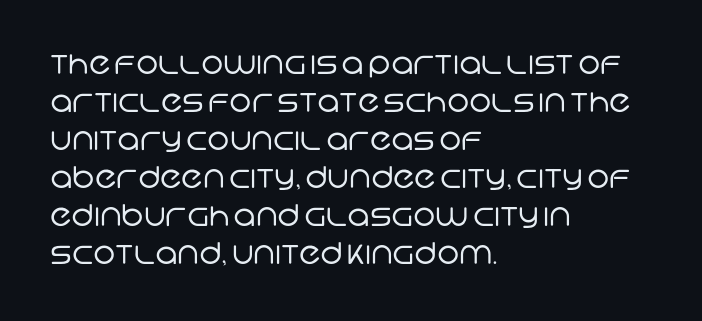
Q: Is the text bold? A: No.
Q: Is the typeface a serif or a sans-serif typeface? A: Sans-serif.
Q: Is the text underlined? A: No.
Q: How is the paragraph aligned? A: Left-aligned.
Q: Is the spacing between letters normal or unusually wide? A: Normal.
Q: Is the spacing between lines tight, normal or loose? A: Normal.
Q: Width (condensed, normal, or wide)? A: Normal.
Q: Stroke contrast? A: Low.
Q: x-height? A: Large.
Q: Monospaced? A: No.
